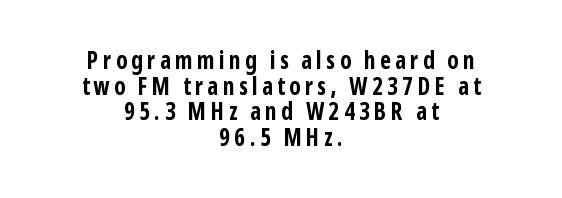
Q: Is the text bold? A: Yes.
Q: Is the text italic (slanted)? A: No, it is upright.
Q: Is the text underlined? A: No.
Q: How is the paragraph aligned? A: Centered.
Q: Is the spacing between lines tight, normal or loose? A: Tight.
